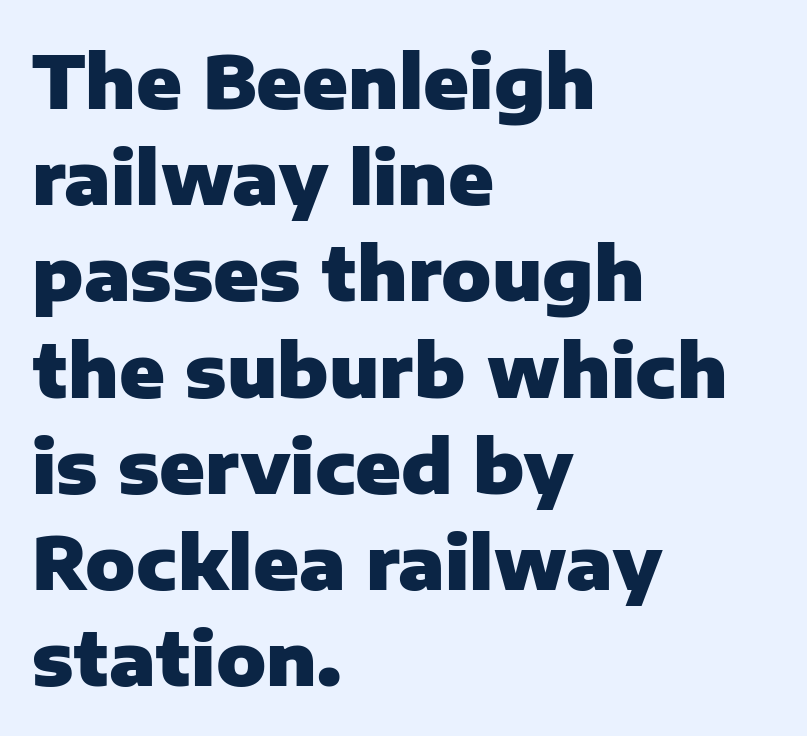
The face used here is proportionally spaced, like ordinary book or web type. The glyphs have the mass of a bold cut. A normal amount of white space separates one row of letters from the next. Is this a sans? Yes — the strokes have no serifs.
